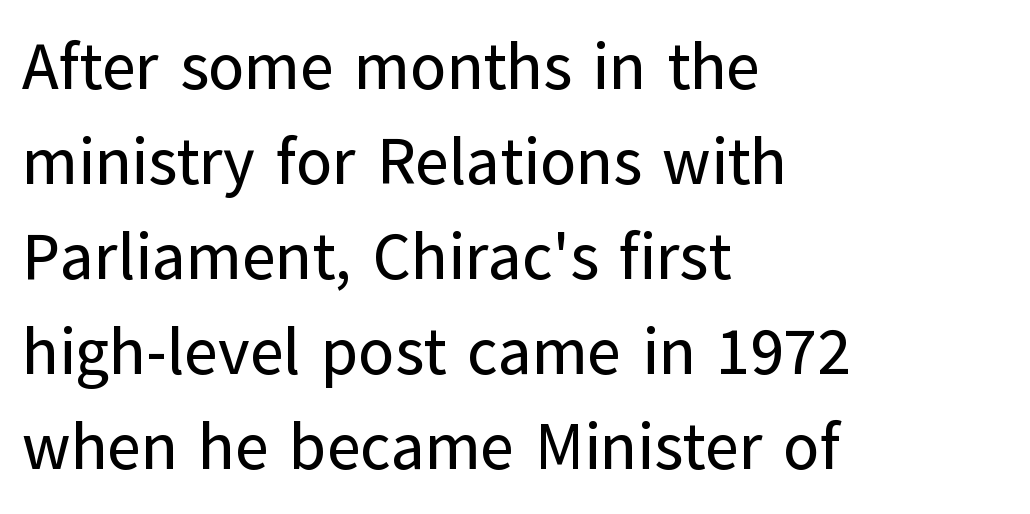
{"serif": "no", "italic": "no", "width": "normal", "stroke_contrast": "low", "x_height": "medium", "monospaced": "no", "underline": "no", "align": "left", "line_spacing": "normal", "line_spacing_ratio": 1.46, "letter_spacing": "normal", "letter_spacing_em": 0.0, "glyph_px": 65}
